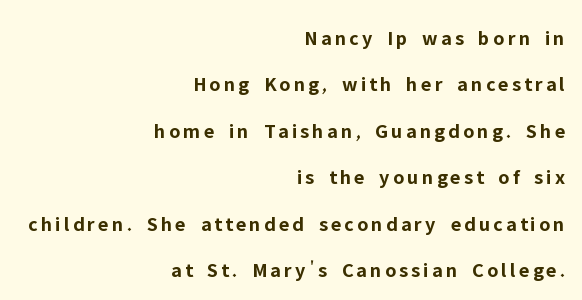
{"italic": "no", "bold": "yes", "underline": "no", "align": "right", "line_spacing": "loose", "line_spacing_ratio": 2.21, "glyph_px": 21}
